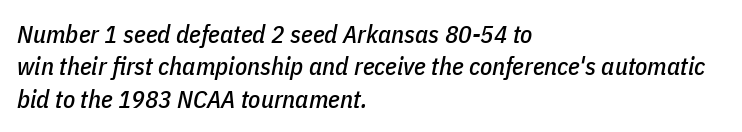
Q: Is the text italic (slanted)? A: Yes, it leans right by about 11 degrees.
Q: Is the text underlined? A: No.
Q: How is the paragraph aligned? A: Left-aligned.
Q: Is the spacing between letters normal or unusually wide? A: Normal.
Q: Is the spacing between lines tight, normal or loose? A: Normal.
